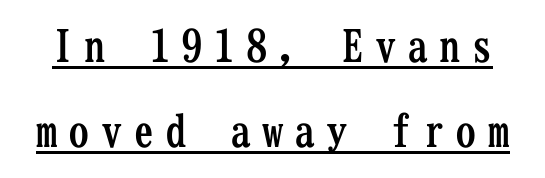
Do the characters align in a grid? Yes, the font is monospaced. If you measured baseline to baseline, you'd find a long distance. Check where the strokes stop: tiny serifs finish them off. If you drew a line through each stem, it would be perfectly vertical.
